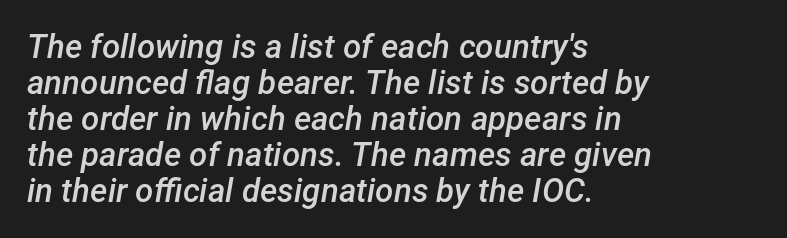
The image shows 33 px semibold type, italic (leaning right); set left-aligned, tight line spacing (1.09x), normal letter spacing, not underlined; low stroke contrast and a medium x-height.
